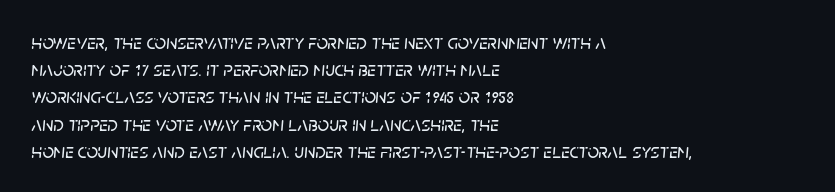
Does the copy run flush right? No — it runs flush left. Vertical spacing — default. Would a proofreader flag this as italicized? Yes. You could call the tracking neutral — neither tight nor loose. Underlining? Definitely not there.
